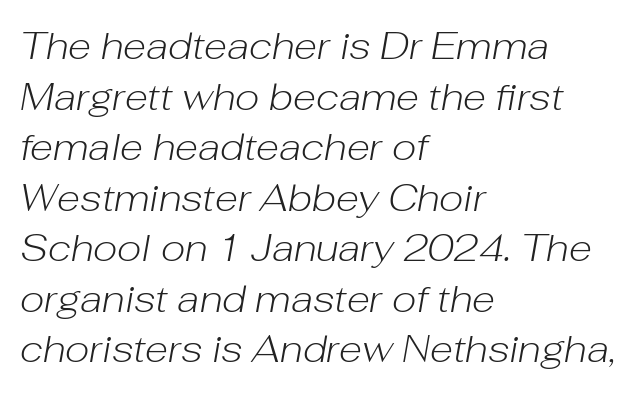
{"italic": "yes", "lean": "right", "slant_degrees": 10, "bold": "no", "weight": "light", "width": "normal", "stroke_contrast": "low", "x_height": "medium", "monospaced": "no", "underline": "no", "align": "left", "line_spacing": "normal", "line_spacing_ratio": 1.33, "letter_spacing": "normal", "letter_spacing_em": 0.0, "glyph_px": 38}
